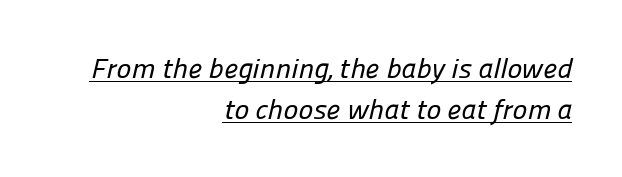
The image shows 28 px sans-serif type; set right-aligned, normal line spacing (1.46x), normal letter spacing, underlined; low stroke contrast and a medium x-height.
